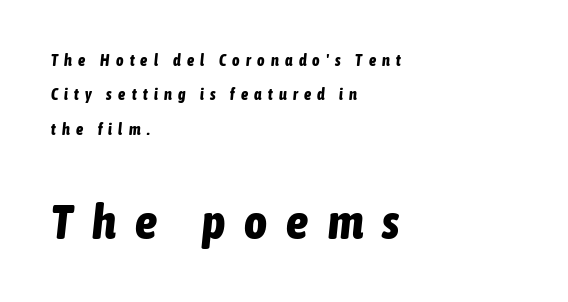
The image shows 49 px bold, condensed type, italic (leaning right); set left-aligned, loose line spacing (2.15x), unusually wide letter spacing (+0.39 em), not underlined; the second (bottom) block is 3.06x larger; low stroke contrast and a medium x-height.
